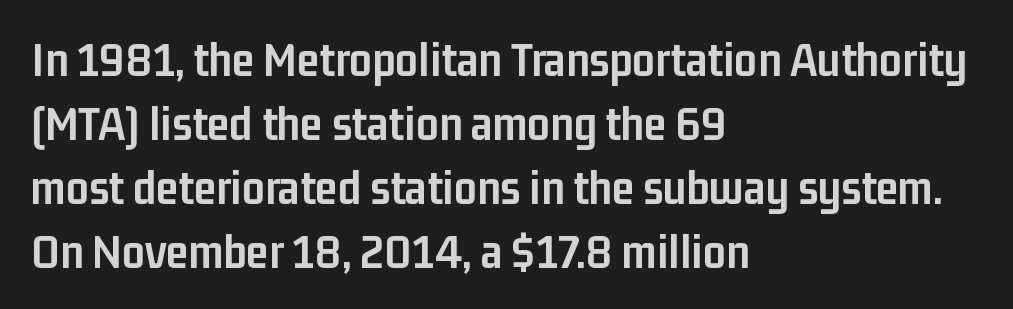
Q: Is the text bold? A: Yes.
Q: Is the text italic (slanted)? A: No, it is upright.
Q: Is the typeface a serif or a sans-serif typeface? A: Sans-serif.
Q: Is the text underlined? A: No.
Q: How is the paragraph aligned? A: Left-aligned.
Q: Is the spacing between letters normal or unusually wide? A: Normal.
Q: Is the spacing between lines tight, normal or loose? A: Normal.
Q: Width (condensed, normal, or wide)? A: Condensed.
Q: Stroke contrast? A: Low.
Q: x-height? A: Medium.
Q: Monospaced? A: No.
